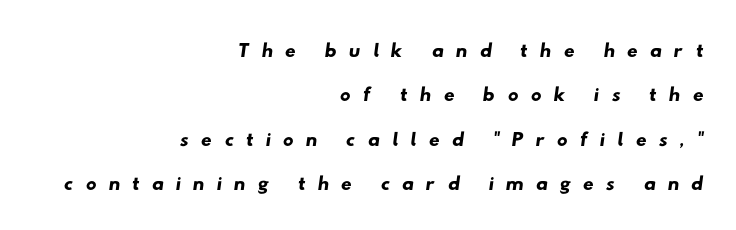
You can tell from the bare stems that sans-serif type was used. Right-aligned paragraph, ragged on the left. The leading is moderate, giving the passage an even texture. The letters advance in unequal steps, a hallmark of proportional type.
